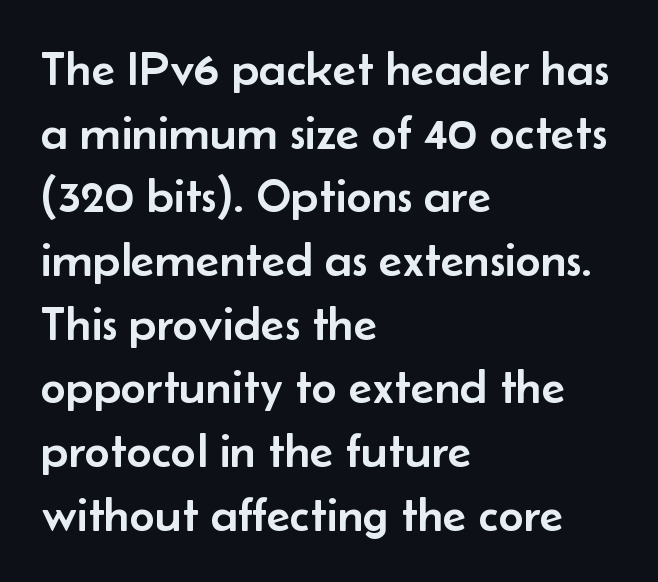
Q: Is the text italic (slanted)? A: No, it is upright.
Q: Is the typeface a serif or a sans-serif typeface? A: Sans-serif.
Q: Is the text underlined? A: No.
Q: How is the paragraph aligned? A: Left-aligned.
Q: Is the spacing between letters normal or unusually wide? A: Normal.
Q: Is the spacing between lines tight, normal or loose? A: Normal.
Q: Width (condensed, normal, or wide)? A: Normal.
Q: Stroke contrast? A: Low.
Q: x-height? A: Small.
Q: Monospaced? A: No.
